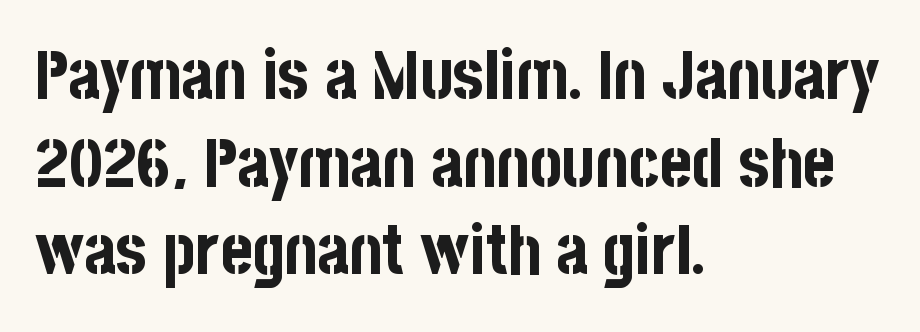
{"serif": "no", "italic": "no", "bold": "yes", "weight": "bold", "width": "condensed", "stroke_contrast": "low", "x_height": "large", "monospaced": "no", "underline": "no", "align": "left", "line_spacing": "normal", "line_spacing_ratio": 1.29, "letter_spacing": "normal", "letter_spacing_em": 0.0, "glyph_px": 68}
